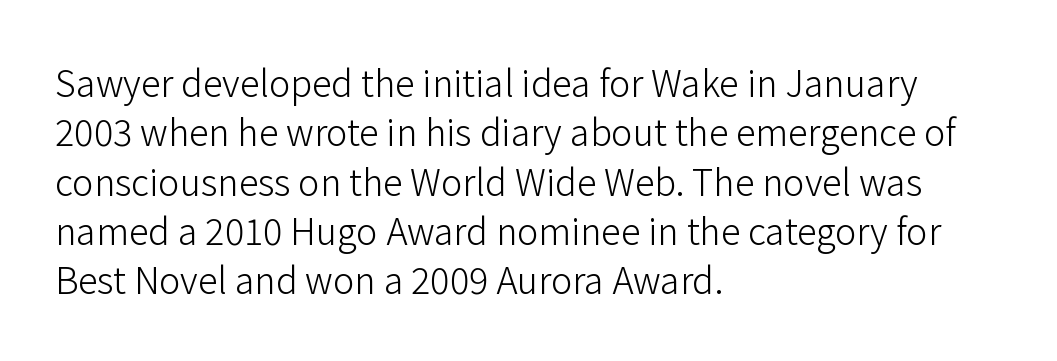
The image shows 36 px light sans-serif type, upright; set left-aligned, normal line spacing (1.37x), normal letter spacing, not underlined; low stroke contrast and a medium x-height.
